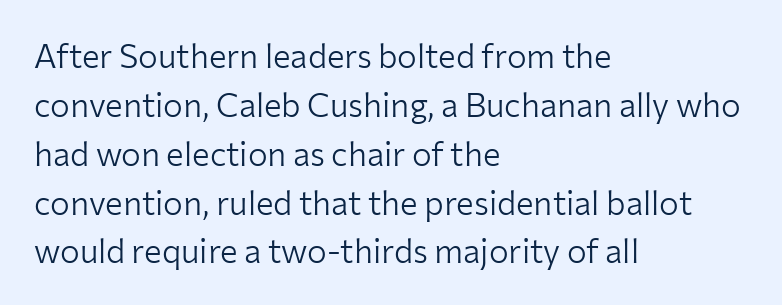
Q: Is the text bold? A: No.
Q: Is the text italic (slanted)? A: No, it is upright.
Q: Is the typeface a serif or a sans-serif typeface? A: Sans-serif.
Q: Is the text underlined? A: No.
Q: How is the paragraph aligned? A: Left-aligned.
Q: Is the spacing between letters normal or unusually wide? A: Normal.
Q: Is the spacing between lines tight, normal or loose? A: Normal.
Q: Width (condensed, normal, or wide)? A: Normal.
Q: Stroke contrast? A: Low.
Q: x-height? A: Medium.
Q: Monospaced? A: No.
